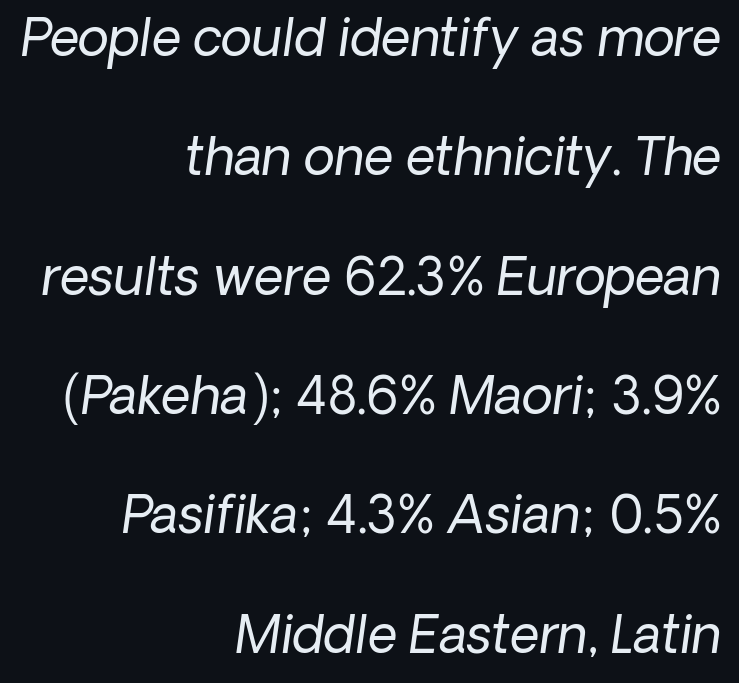
Here the glyphs are tracked normally, forming tight word shapes. Is this a fixed-width face? No — the glyphs have proportional, varying widths. Does the type have serifs? No, each stem ends abruptly. The gap between lines stays unmarked.
